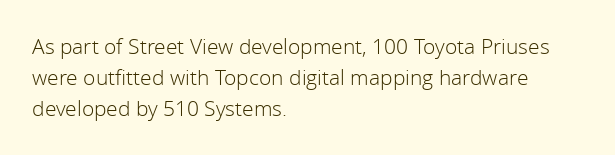
The image shows 21 px text type, upright; set left-aligned, normal line spacing (1.47x), normal letter spacing, not underlined.
